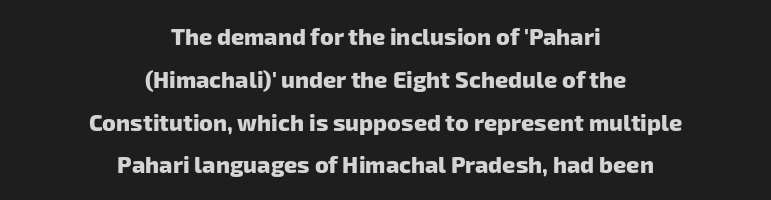
Q: Is the text bold? A: Yes.
Q: Is the text underlined? A: No.
Q: How is the paragraph aligned? A: Centered.
Q: Is the spacing between letters normal or unusually wide? A: Normal.
